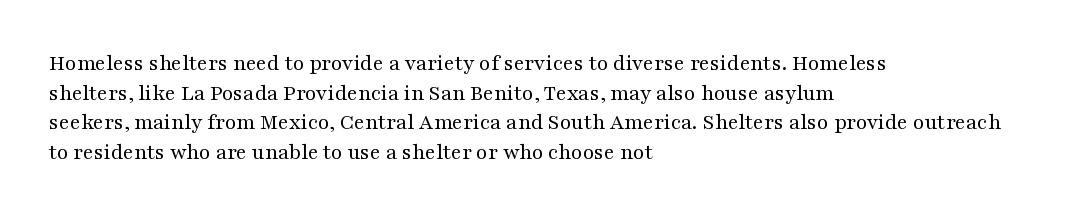
The lines sit at an ordinary, default distance from one another. The rag falls on the right side of this text block. The characters are drawn with everyday or finer stroke widths. Descender tails drop into unmarked territory.
